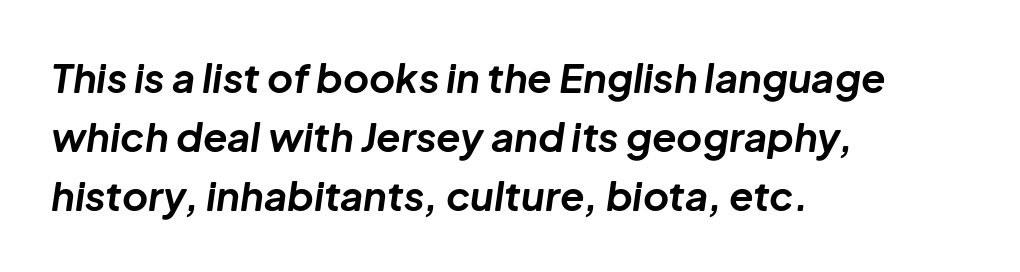
Q: Is the text bold? A: Yes.
Q: Is the text italic (slanted)? A: Yes, it leans right by about 8 degrees.
Q: Is the text underlined? A: No.
Q: How is the paragraph aligned? A: Left-aligned.
Q: Is the spacing between letters normal or unusually wide? A: Normal.
Q: Is the spacing between lines tight, normal or loose? A: Normal.
Q: Width (condensed, normal, or wide)? A: Normal.
Q: Stroke contrast? A: Low.
Q: x-height? A: Medium.
Q: Monospaced? A: No.
